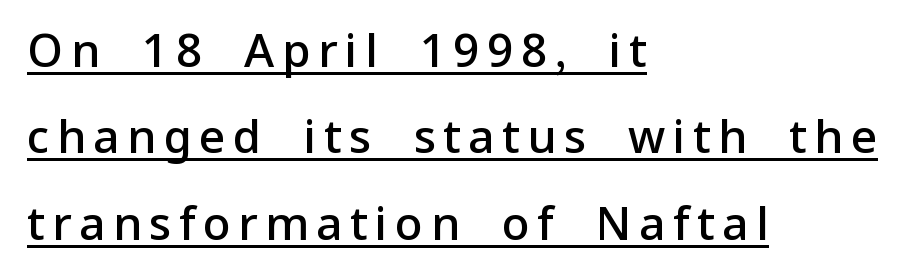
{"serif": "no", "italic": "no", "bold": "semi", "weight": "semibold", "width": "normal", "stroke_contrast": "low", "x_height": "medium", "monospaced": "no", "underline": "yes", "align": "left", "line_spacing_ratio": 1.88, "glyph_px": 46}
